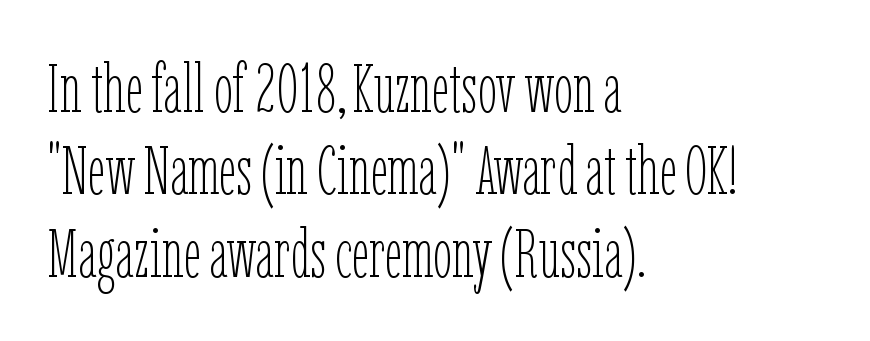
The image shows 68 px thin, condensed type, upright; set left-aligned, line spacing 1.21x, normal letter spacing, not underlined; low stroke contrast and a medium x-height.
